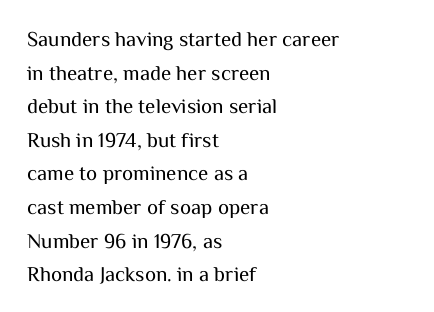
Q: Is the text bold? A: No.
Q: Is the text italic (slanted)? A: No, it is upright.
Q: Is the text underlined? A: No.
Q: How is the paragraph aligned? A: Left-aligned.
Q: Is the spacing between letters normal or unusually wide? A: Normal.
Q: Is the spacing between lines tight, normal or loose? A: Normal.
